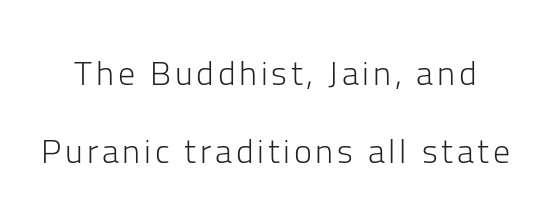
The image shows 34 px light sans-serif type, upright; set loose line spacing (2.3x), not underlined; low stroke contrast and a medium x-height.
